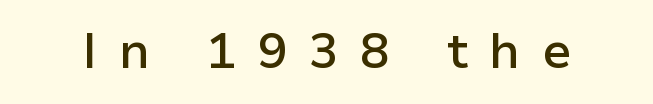
Q: Is the text bold? A: Semi-bold.
Q: Is the text italic (slanted)? A: No, it is upright.
Q: Is the typeface a serif or a sans-serif typeface? A: Sans-serif.
Q: Is the text underlined? A: No.
Q: Is the spacing between letters normal or unusually wide? A: Unusually wide.
Q: Width (condensed, normal, or wide)? A: Normal.
Q: Stroke contrast? A: Low.
Q: x-height? A: Medium.
Q: Monospaced? A: No.
